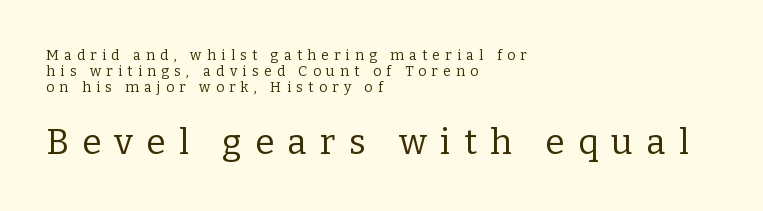
Left-aligned paragraph, ragged on the right. Is this a heavy cut? Hardly; it is regular or lighter. Character widths vary here, with narrow letters taking less room than wide ones. Quick note: not italic, upright.
